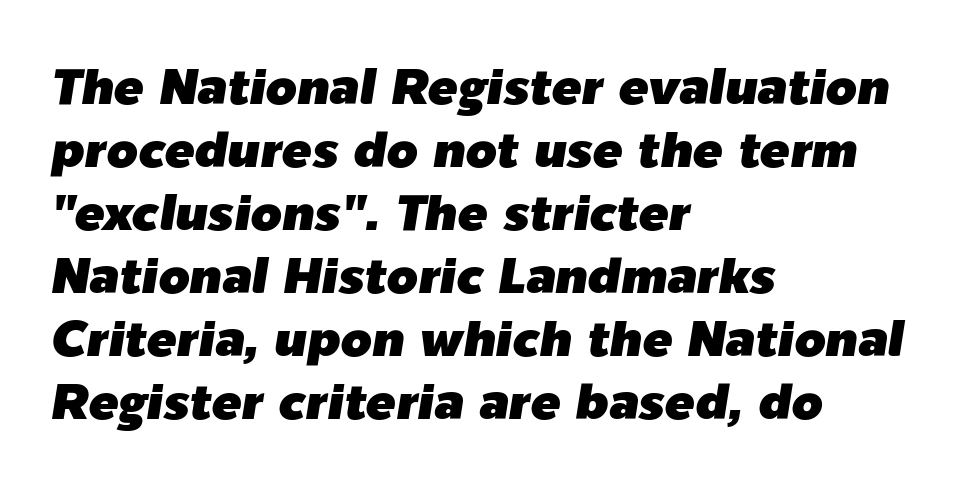
Q: Is the text italic (slanted)? A: Yes, it leans right by about 9 degrees.
Q: Is the text underlined? A: No.
Q: How is the paragraph aligned? A: Left-aligned.
Q: Is the spacing between letters normal or unusually wide? A: Normal.
Q: Is the spacing between lines tight, normal or loose? A: Normal.
Q: Width (condensed, normal, or wide)? A: Normal.
Q: Stroke contrast? A: Low.
Q: x-height? A: Medium.
Q: Monospaced? A: No.
